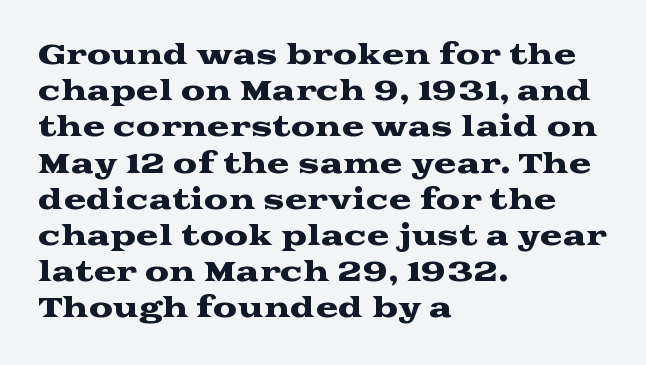
Q: Is the text italic (slanted)? A: No, it is upright.
Q: Is the text underlined? A: No.
Q: How is the paragraph aligned? A: Left-aligned.
Q: Is the spacing between letters normal or unusually wide? A: Normal.
Q: Is the spacing between lines tight, normal or loose? A: Normal.
